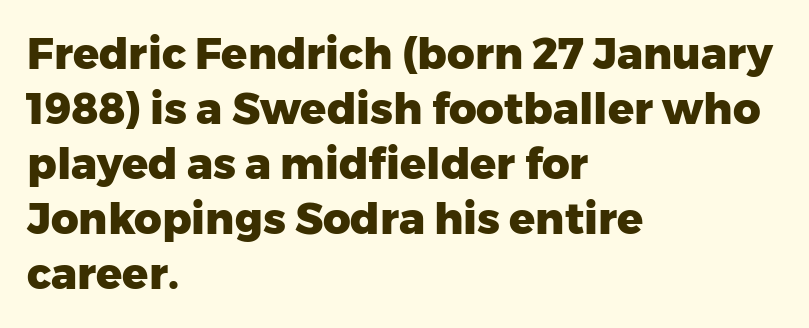
{"serif": "no", "italic": "no", "bold": "yes", "weight": "heavy", "width": "normal", "stroke_contrast": "low", "x_height": "medium", "monospaced": "no", "underline": "no", "align": "left", "line_spacing": "normal", "line_spacing_ratio": 1.28, "letter_spacing": "normal", "letter_spacing_em": 0.0, "glyph_px": 43}
